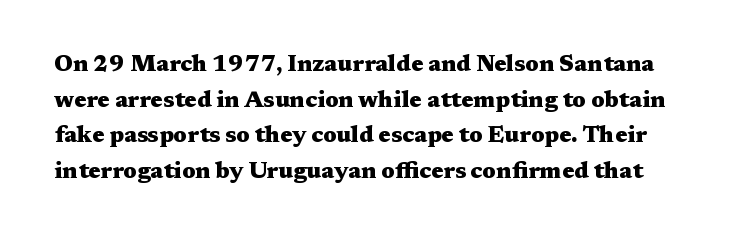
Anything drawn beneath the words? Only blank space. Caption: bold face, heavy strokes. These lines sit exactly where default settings would place them. In terms of posture, this sample is upright. Here the glyphs are tracked normally, forming tight word shapes.
